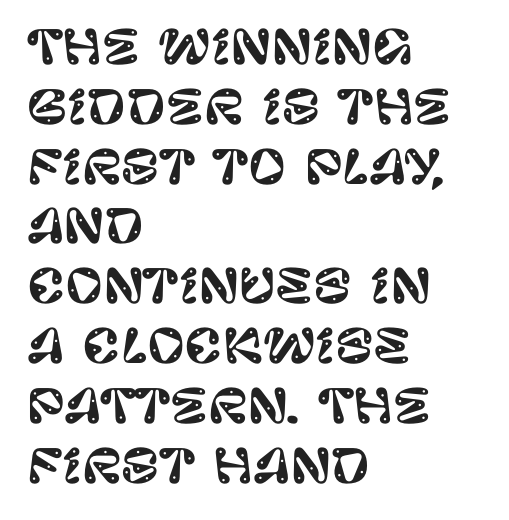
Q: Is the text italic (slanted)? A: Yes.
Q: Is the typeface a serif or a sans-serif typeface? A: Sans-serif.
Q: Is the text underlined? A: No.
Q: How is the paragraph aligned? A: Left-aligned.
Q: Is the spacing between letters normal or unusually wide? A: Normal.
Q: Is the spacing between lines tight, normal or loose? A: Normal.
Q: Width (condensed, normal, or wide)? A: Normal.
Q: Stroke contrast? A: Low.
Q: x-height? A: Large.
Q: Monospaced? A: No.
